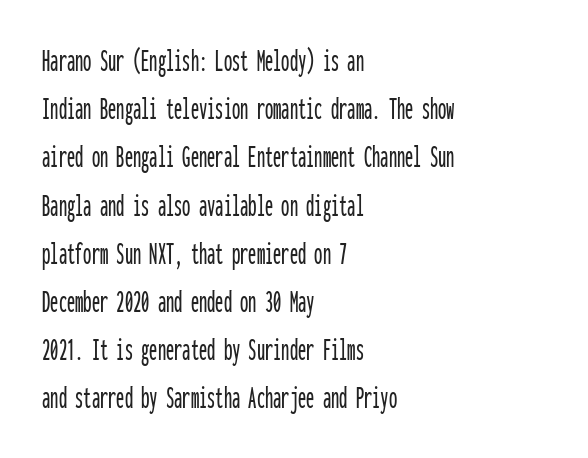
Q: Is the text italic (slanted)? A: No, it is upright.
Q: Is the typeface a serif or a sans-serif typeface? A: Sans-serif.
Q: Is the text underlined? A: No.
Q: How is the paragraph aligned? A: Left-aligned.
Q: Is the spacing between letters normal or unusually wide? A: Normal.
Q: Is the spacing between lines tight, normal or loose? A: Normal.
Q: Width (condensed, normal, or wide)? A: Condensed.
Q: Stroke contrast? A: Low.
Q: x-height? A: Medium.
Q: Monospaced? A: Yes.
